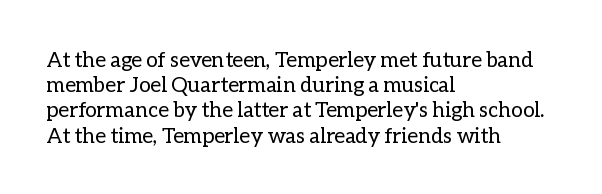
{"italic": "no", "bold": "no", "underline": "no", "align": "left", "line_spacing_ratio": 1.2, "letter_spacing": "normal", "letter_spacing_em": 0.0, "glyph_px": 21}
